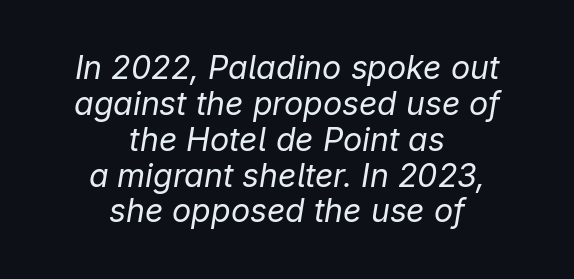
The image shows 32 px regular-weight type, italic (leaning right); set centered, tight line spacing (1.12x), normal letter spacing, not underlined; low stroke contrast and a medium x-height.
